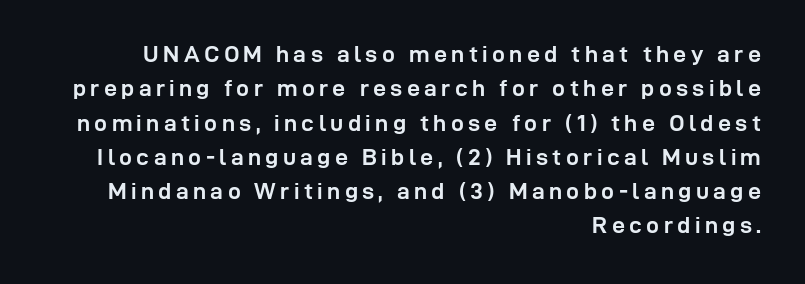
The glyphs are unaccompanied by any horizontal stroke below them. Notice how the stems are strictly vertical — no italics here. Line ends are locked; line starts wander. Typesetter's note: full bold, strokes at maximum text heaviness. Regular leading.
